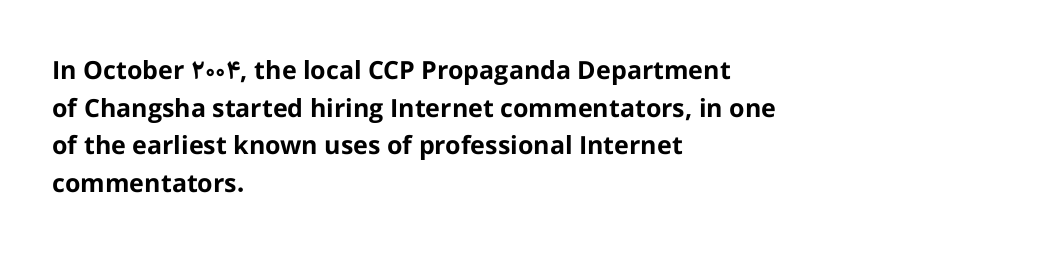
Students, note that the glyphs here touch the page at normal intervals. The vertical gap from one line to the next is medium. The lettering stays uniformly vertical, giving the passage a roman look. The lines are quadded left. Heft: maximum for text — a bold. Type without underlining.
